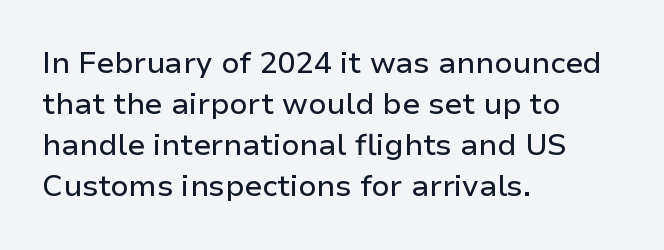
The image shows 30 px sans-serif type, upright; set left-aligned, normal line spacing (1.37x), normal letter spacing, not underlined; low stroke contrast and a medium x-height.
